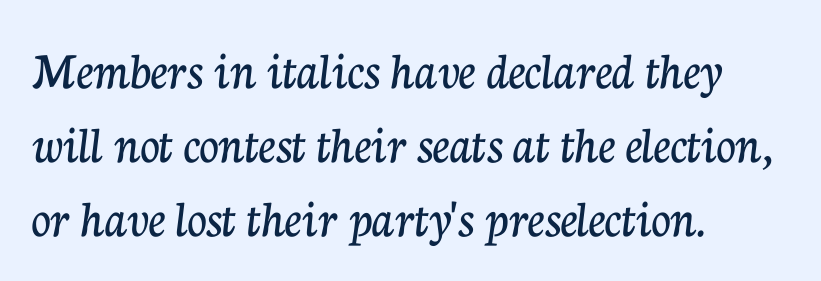
Q: Is the text italic (slanted)? A: Yes.
Q: Is the typeface a serif or a sans-serif typeface? A: Serif.
Q: Is the text underlined? A: No.
Q: How is the paragraph aligned? A: Left-aligned.
Q: Is the spacing between letters normal or unusually wide? A: Normal.
Q: Is the spacing between lines tight, normal or loose? A: Normal.
Q: Width (condensed, normal, or wide)? A: Normal.
Q: Stroke contrast? A: Low.
Q: x-height? A: Medium.
Q: Monospaced? A: No.
